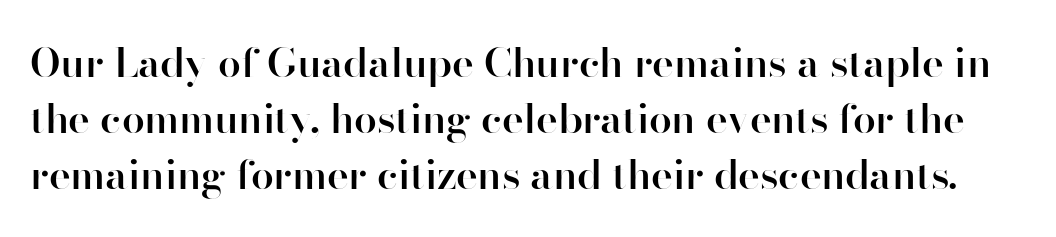
Q: Is the text bold? A: Semi-bold.
Q: Is the text italic (slanted)? A: No, it is upright.
Q: Is the typeface a serif or a sans-serif typeface? A: Sans-serif.
Q: Is the text underlined? A: No.
Q: Is the spacing between letters normal or unusually wide? A: Normal.
Q: Is the spacing between lines tight, normal or loose? A: Normal.
Q: Width (condensed, normal, or wide)? A: Normal.
Q: Stroke contrast? A: High.
Q: x-height? A: Small.
Q: Monospaced? A: No.
